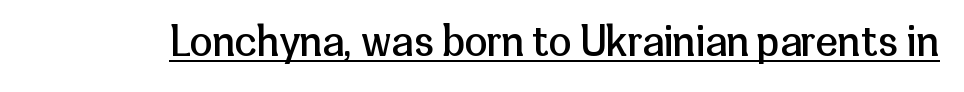
Q: Is the text bold? A: No.
Q: Is the text italic (slanted)? A: No, it is upright.
Q: Is the typeface a serif or a sans-serif typeface? A: Sans-serif.
Q: Is the text underlined? A: Yes.
Q: Is the spacing between letters normal or unusually wide? A: Normal.
Q: Width (condensed, normal, or wide)? A: Normal.
Q: Stroke contrast? A: Low.
Q: x-height? A: Medium.
Q: Monospaced? A: No.
